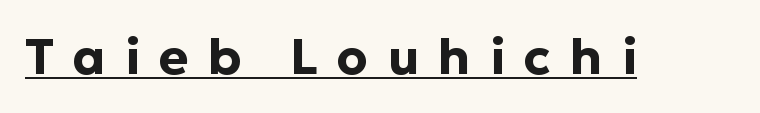
The passage shown has open, widely tracked lettering throughout. I'd call this a sans setting — the letters go barefoot. Somebody hit Ctrl+U on this one — the words are underlined. Italic? Not at all — the glyphs are vertical. The face used here is proportionally spaced, like ordinary book or web type. Set as a true bold cut, around the 700 mark.
